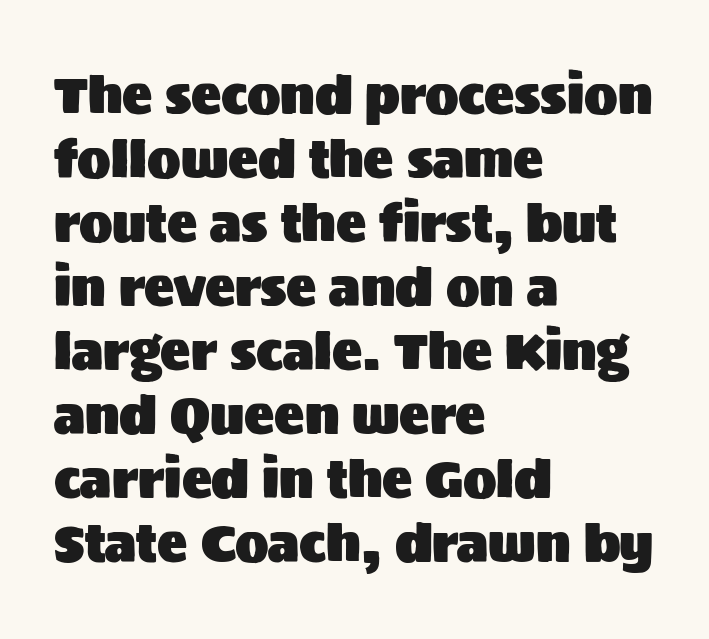
A typesetter would mark this as roman, not italic. The glyphs are unaccompanied by any horizontal stroke below them. Regarding serifs, this sample does without them. In terms of letterspacing, this is plain default setting.
